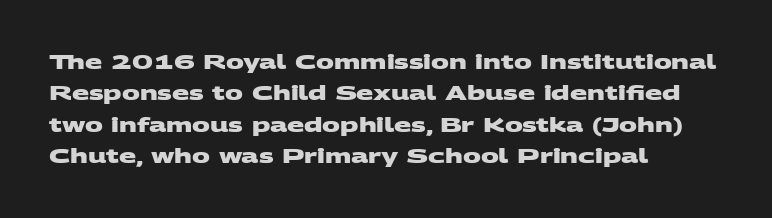
The image shows 20 px bold type; set left-aligned, normal line spacing (1.57x), normal letter spacing, not underlined.
